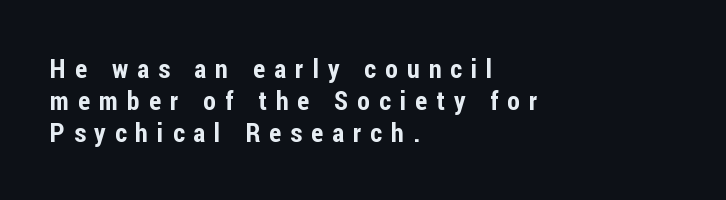
Q: Is the text italic (slanted)? A: No, it is upright.
Q: Is the text underlined? A: No.
Q: How is the paragraph aligned? A: Left-aligned.
Q: Is the spacing between letters normal or unusually wide? A: Unusually wide.
